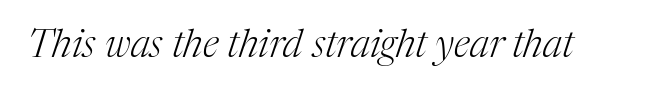
Q: Is the text bold? A: No.
Q: Is the text italic (slanted)? A: Yes, it leans right by about 17 degrees.
Q: Is the typeface a serif or a sans-serif typeface? A: Serif.
Q: Is the text underlined? A: No.
Q: Is the spacing between letters normal or unusually wide? A: Normal.
Q: Width (condensed, normal, or wide)? A: Normal.
Q: Stroke contrast? A: Medium.
Q: x-height? A: Medium.
Q: Monospaced? A: No.
